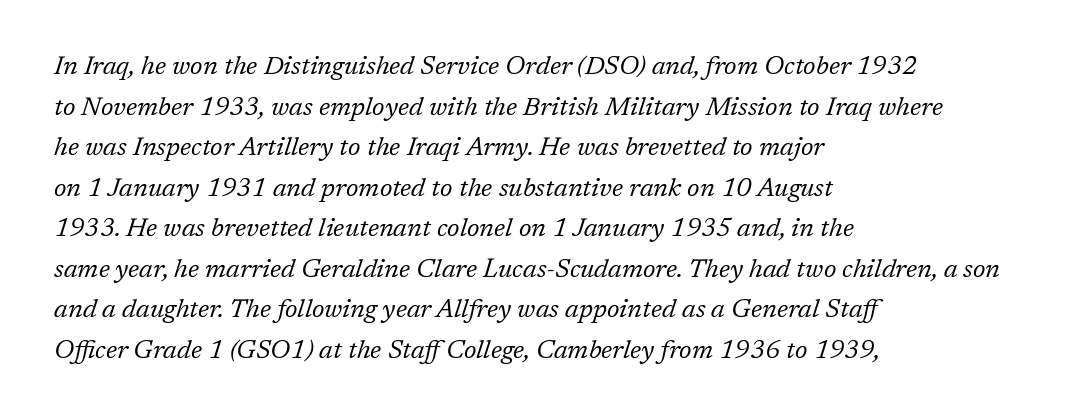
Posture: slanted. This block has exactly the height ordinary leading produces. Where is the straight margin? On the left. The face looks like a standard text weight, possibly lighter. Each row of text sits above clean, open space.
